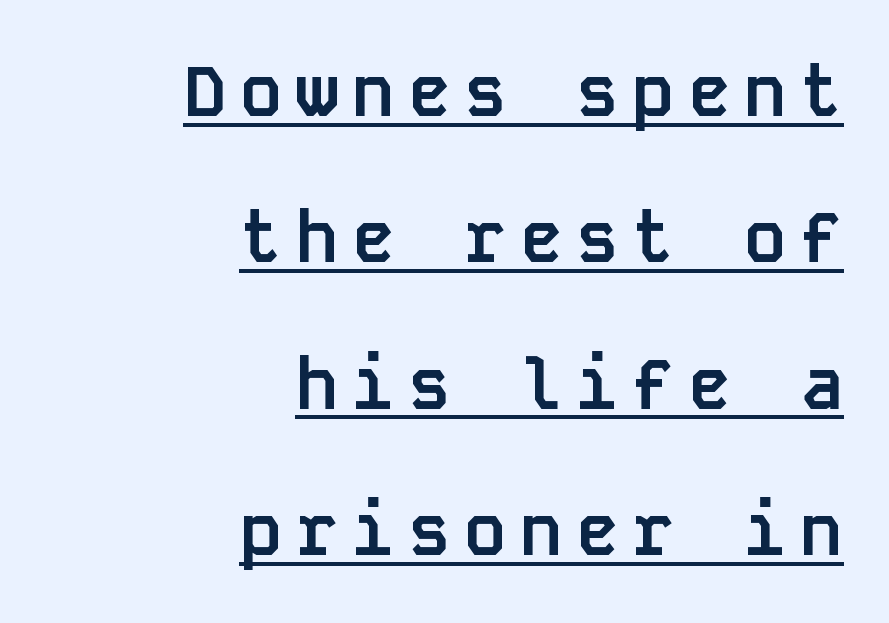
{"serif": "no", "italic": "no", "bold": "yes", "weight": "semibold", "width": "normal", "stroke_contrast": "low", "x_height": "large", "monospaced": "yes", "underline": "yes", "align": "right", "line_spacing": "loose", "line_spacing_ratio": 2.06, "glyph_px": 71}
